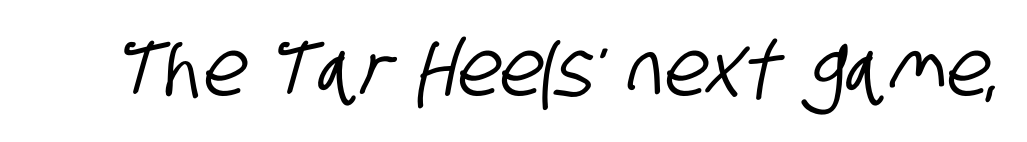
Tracking value appears to be zero — textbook default spacing. I'd call this a sans setting — the letters go barefoot. Quick note: underline off. The rendering uses natural spacing where letterforms have individual widths.
